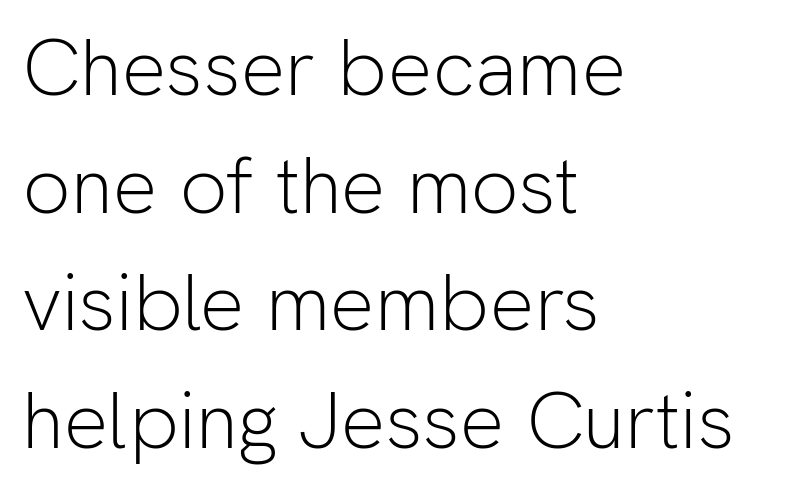
The typesetting does not lean heavy: it is not bold. Horizontal alignment here is leftward, the default for most running prose. Compared with typical paragraphs, the rows here are spaced about the same. To sum up the face: it is a sans, with no serifs.
